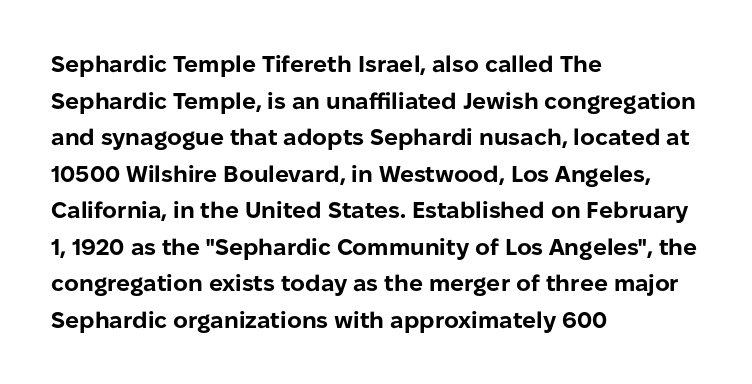
The image shows 23 px bold type, upright; set left-aligned, normal line spacing (1.59x), normal letter spacing, not underlined.
